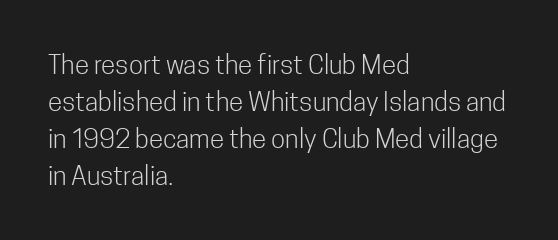
Q: Is the text bold? A: No.
Q: Is the text italic (slanted)? A: No, it is upright.
Q: Is the text underlined? A: No.
Q: How is the paragraph aligned? A: Left-aligned.
Q: Is the spacing between letters normal or unusually wide? A: Normal.
Q: Is the spacing between lines tight, normal or loose? A: Normal.
